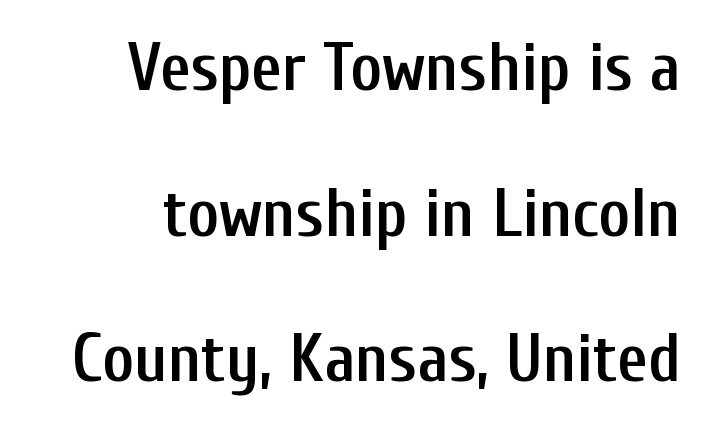
The image shows 68 px semibold, condensed sans-serif type, upright; set right-aligned, loose line spacing (2.14x), normal letter spacing, not underlined; low stroke contrast and a medium x-height.
